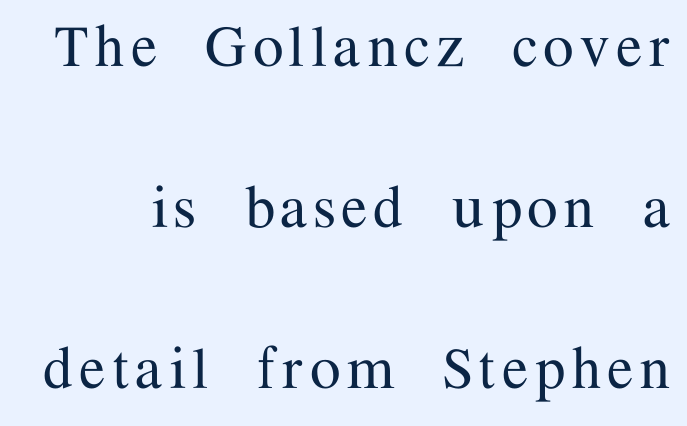
Q: Is the text italic (slanted)? A: No, it is upright.
Q: Is the typeface a serif or a sans-serif typeface? A: Serif.
Q: Is the text underlined? A: No.
Q: Is the spacing between lines tight, normal or loose? A: Loose.
Q: Width (condensed, normal, or wide)? A: Normal.
Q: Stroke contrast? A: Medium.
Q: x-height? A: Medium.
Q: Monospaced? A: No.
